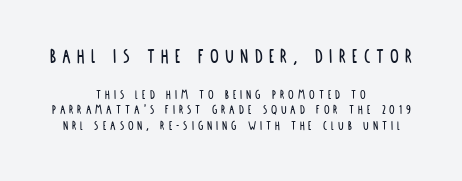
Q: Is the text italic (slanted)? A: No, it is upright.
Q: Is the text underlined? A: No.
Q: How is the paragraph aligned? A: Centered.
Q: Is the spacing between letters normal or unusually wide? A: Unusually wide.
Q: Is the spacing between lines tight, normal or loose? A: Tight.
Q: Which block of text is set in a larger size, the first (top) or the second (bottom)? A: The first (top) one.
